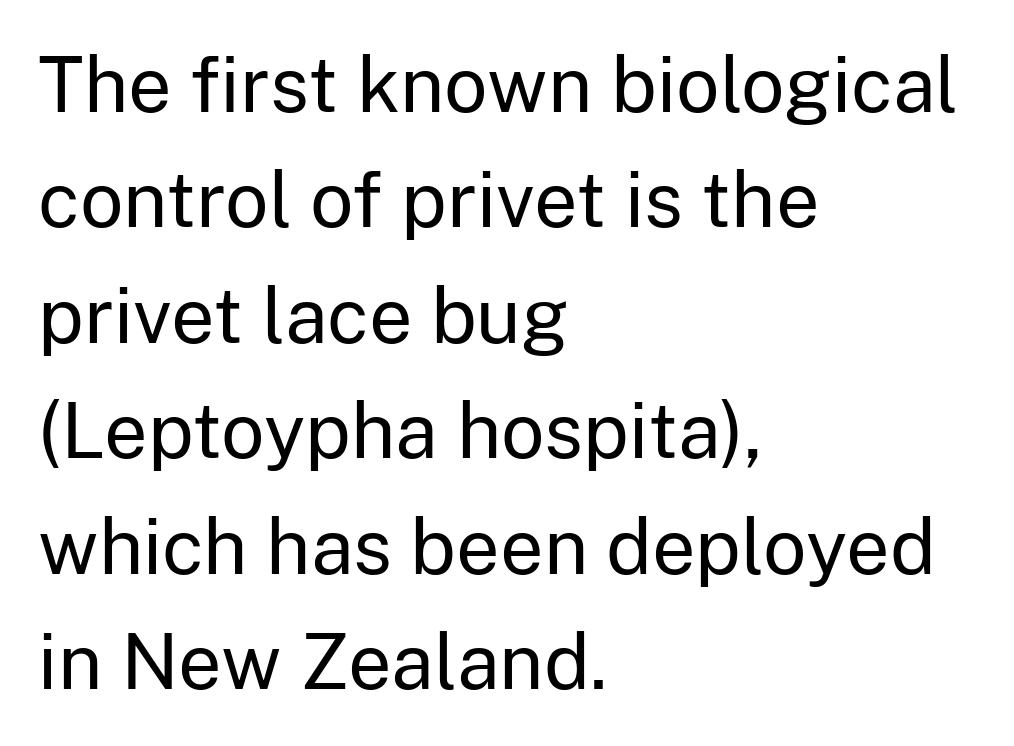
Q: Is the text bold? A: No.
Q: Is the text italic (slanted)? A: No, it is upright.
Q: Is the typeface a serif or a sans-serif typeface? A: Sans-serif.
Q: Is the text underlined? A: No.
Q: How is the paragraph aligned? A: Left-aligned.
Q: Is the spacing between letters normal or unusually wide? A: Normal.
Q: Is the spacing between lines tight, normal or loose? A: Normal.
Q: Width (condensed, normal, or wide)? A: Normal.
Q: Stroke contrast? A: Low.
Q: x-height? A: Medium.
Q: Monospaced? A: No.
